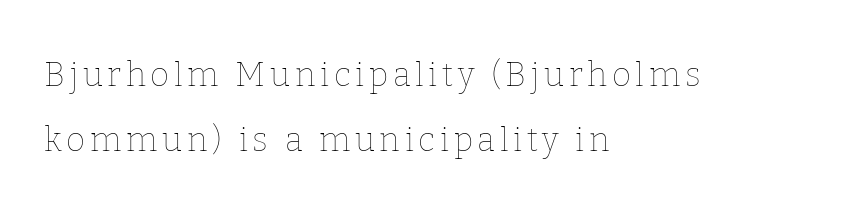
The weight tops out at a normal text grade. It's the straight-up-and-down kind of type. Is the block centered? No — it sits flush against the left margin. Quick note: interline space is abundant. The specimen omits any rule beneath the text block's lines.
